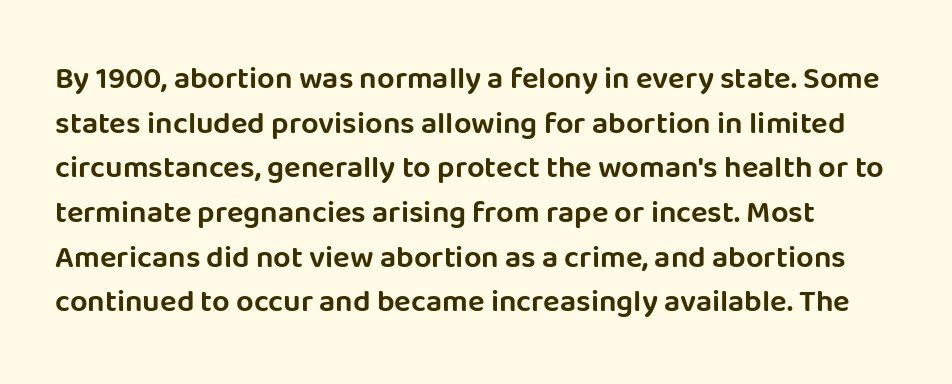
The image shows 31 px sans-serif type, upright; set normal line spacing (1.44x), normal letter spacing, not underlined; low stroke contrast and a large x-height.
